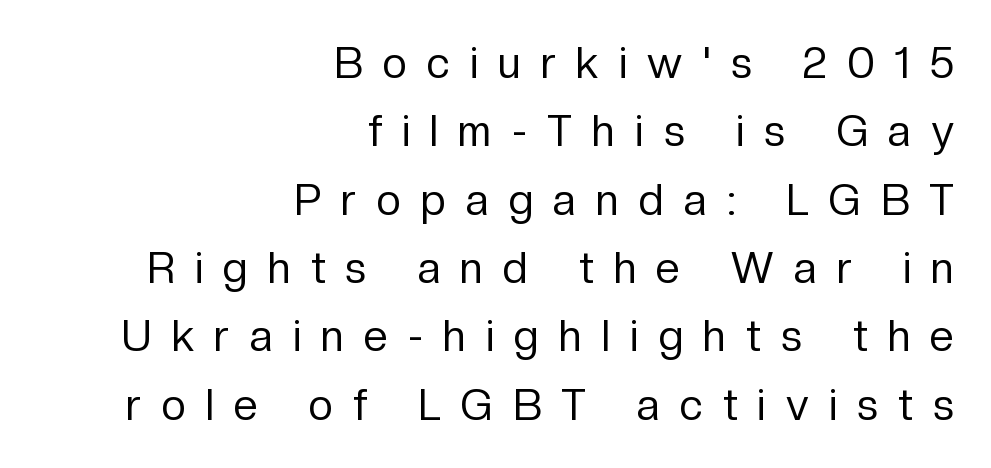
{"serif": "no", "italic": "no", "bold": "no", "weight": "regular", "width": "normal", "stroke_contrast": "low", "x_height": "medium", "monospaced": "no", "underline": "no", "align": "right", "line_spacing": "normal", "line_spacing_ratio": 1.59, "letter_spacing": "wide", "letter_spacing_em": 0.47, "glyph_px": 43}
